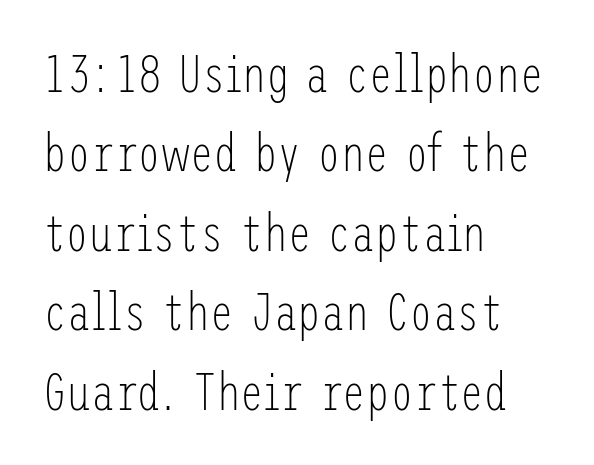
Baseline-to-baseline distance is the conventional proportion of letter height. Underline: absent. This is the regular roman posture of the typeface. The face used here is a sans, in the tradition of grotesques and geometrics.
